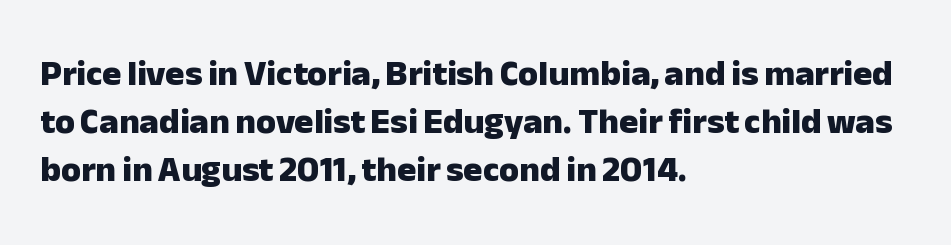
The image shows 36 px heavy sans-serif type, upright; set left-aligned, normal line spacing (1.34x), normal letter spacing, not underlined; low stroke contrast and a medium x-height.
